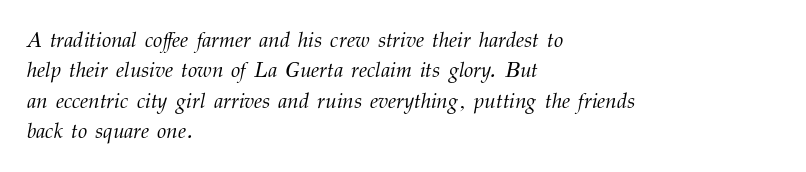
A typesetter would call this zero additional tracking. The gap between lines stays unmarked. The weight tops out at a normal text grade. The block of text has a typical density, with ordinary space between rows. Yep, that's italic — everything's leaning. Visually the block forms a straight wall on the left and a jagged coastline on the right.
